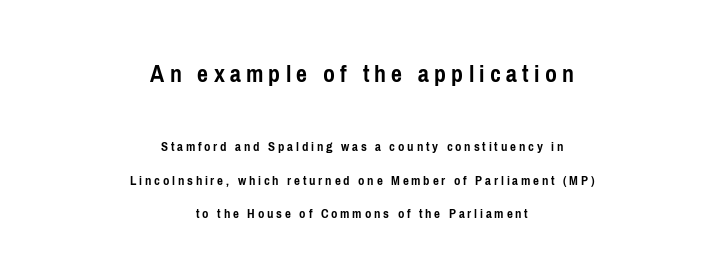
When letters stand straight like this, we call the style roman or upright. Reading top to bottom, the characters get smaller at the block break. The glyphs have the mass of a bold cut. Any mark beneath the type? The region is blank. The text block is weighted toward neither margin, spreading evenly from the middle.
